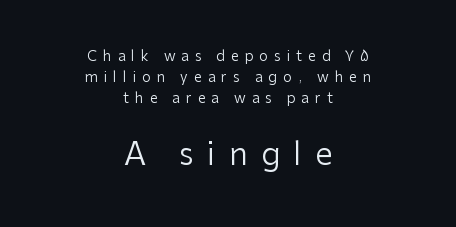
{"serif": "no", "italic": "no", "bold": "no", "weight": "regular", "width": "normal", "stroke_contrast": "low", "x_height": "medium", "monospaced": "no", "underline": "no", "align": "center", "line_spacing": "normal", "line_spacing_ratio": 1.49, "letter_spacing": "wide", "letter_spacing_em": 0.43, "larger_block": "second", "size_ratio": 2.21, "glyph_px": 31}
